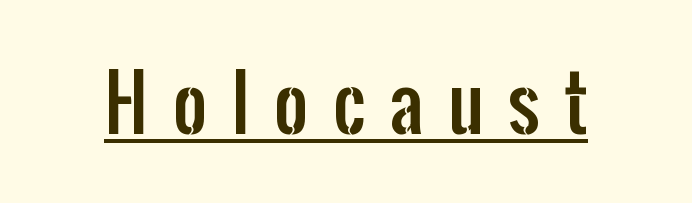
Q: Is the text italic (slanted)? A: No, it is upright.
Q: Is the typeface a serif or a sans-serif typeface? A: Sans-serif.
Q: Is the text underlined? A: Yes.
Q: Is the spacing between letters normal or unusually wide? A: Unusually wide.
Q: Width (condensed, normal, or wide)? A: Condensed.
Q: Stroke contrast? A: Low.
Q: x-height? A: Medium.
Q: Monospaced? A: No.
